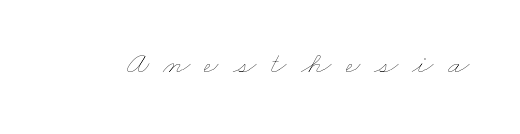
Q: Is the text bold? A: No.
Q: Is the text underlined? A: No.
Q: Is the spacing between letters normal or unusually wide? A: Unusually wide.
Q: Width (condensed, normal, or wide)? A: Wide.
Q: Stroke contrast? A: Low.
Q: x-height? A: Small.
Q: Monospaced? A: No.
